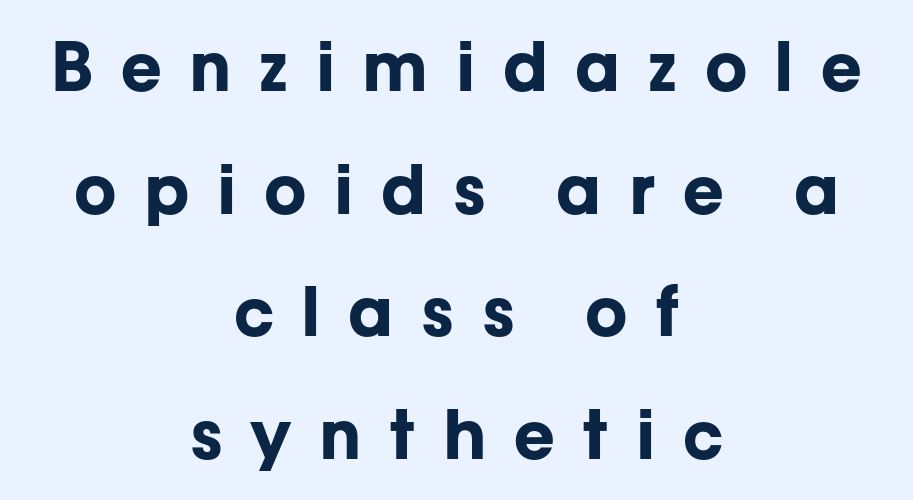
Look at the tracking — it's clearly loosened, letters drifting apart. Plenty of ink on the page — the face is bold. Posture: upright roman. The typesetter chose a symmetrical, centered arrangement here.
